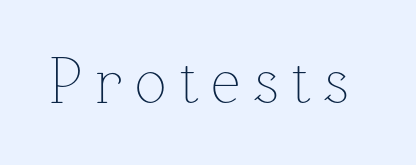
Q: Is the text bold? A: No.
Q: Is the text italic (slanted)? A: No, it is upright.
Q: Is the text underlined? A: No.
Q: Width (condensed, normal, or wide)? A: Normal.
Q: Stroke contrast? A: Low.
Q: x-height? A: Medium.
Q: Monospaced? A: No.
